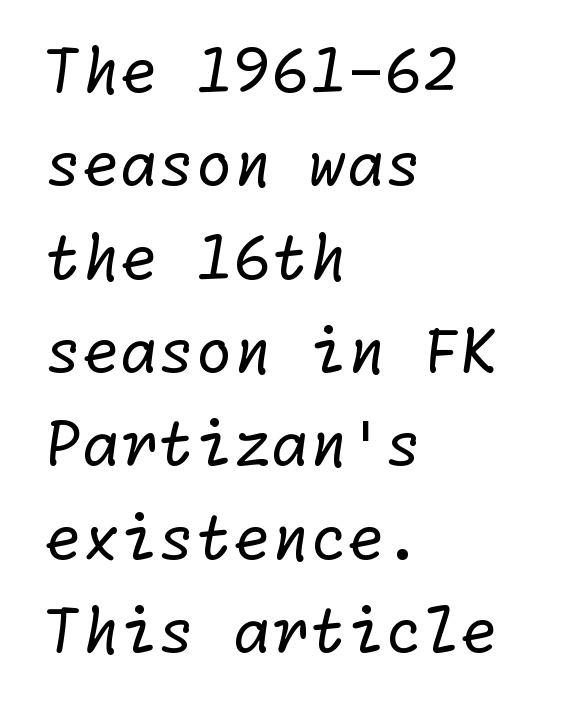
The font is comparable to plain body text, perhaps lighter. Regular leading. One-word summary of the alignment: left. Are there feet on the stems? There aren't — it's a sans. The letterforms sit shoulder to shoulder at normal distance.
